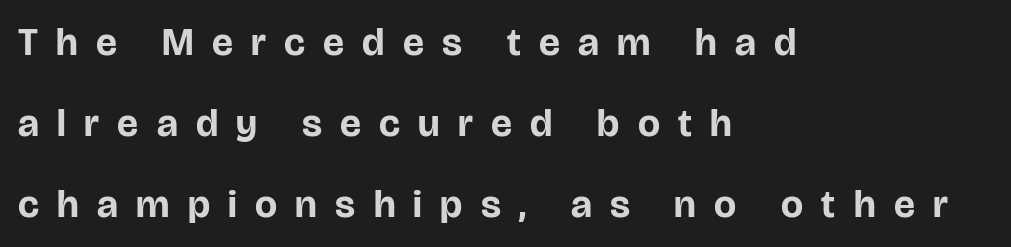
{"serif": "no", "italic": "no", "bold": "yes", "weight": "bold", "width": "normal", "stroke_contrast": "low", "x_height": "large", "monospaced": "no", "underline": "no", "align": "left", "line_spacing": "loose", "line_spacing_ratio": 2.08, "letter_spacing": "wide", "letter_spacing_em": 0.47, "glyph_px": 39}
